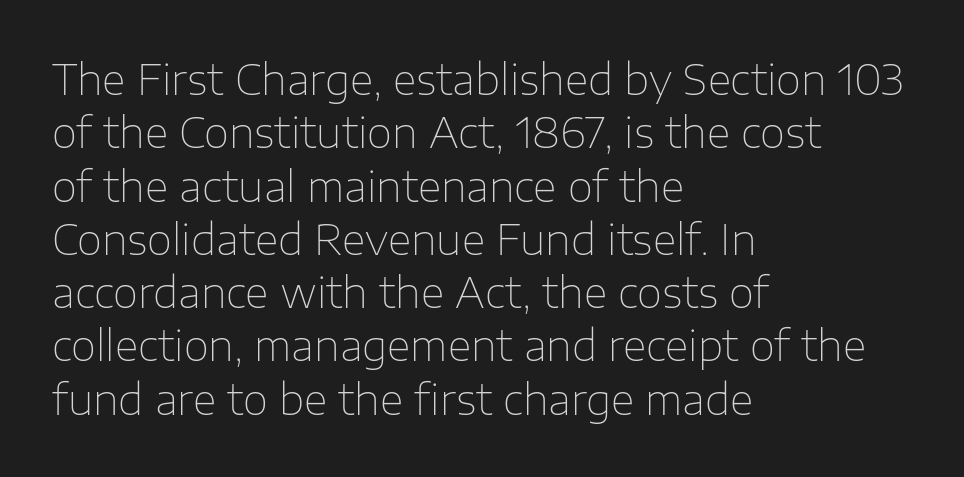
The passage shown is typeset with a sans-serif family. The setting favours the left margin, as ordinary paragraphs usually do. The weight tops out at a normal text grade. Italic? Not at all — the glyphs are vertical. The foot of each line stays bare and open. Spacing verdict: proportional, widths tailored to each character.
